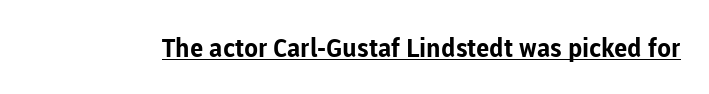
{"italic": "no", "bold": "yes", "underline": "yes", "letter_spacing": "normal", "letter_spacing_em": 0.0, "glyph_px": 26}
